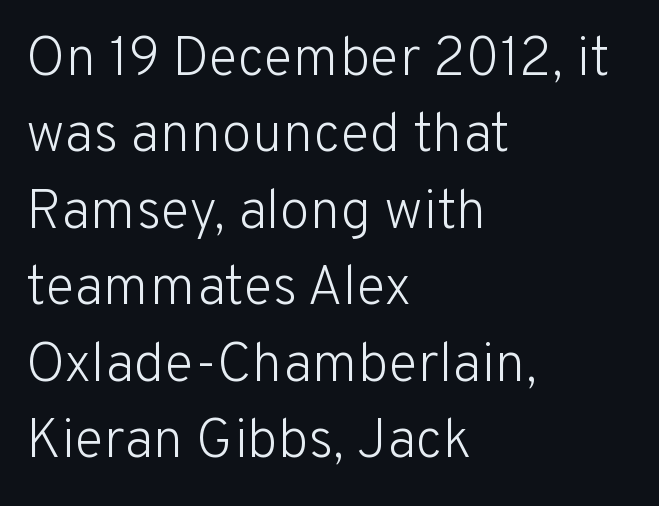
{"serif": "no", "italic": "no", "bold": "no", "weight": "light", "width": "normal", "stroke_contrast": "low", "x_height": "medium", "monospaced": "no", "underline": "no", "align": "left", "line_spacing": "normal", "line_spacing_ratio": 1.39, "letter_spacing": "normal", "letter_spacing_em": 0.0, "glyph_px": 55}
